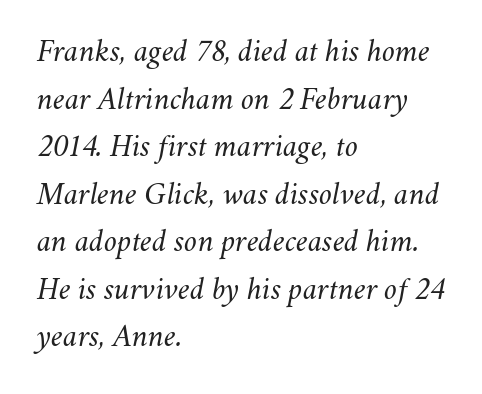
Q: Is the text bold? A: No.
Q: Is the text italic (slanted)? A: Yes, it leans right by about 11 degrees.
Q: Is the text underlined? A: No.
Q: How is the paragraph aligned? A: Left-aligned.
Q: Is the spacing between letters normal or unusually wide? A: Normal.
Q: Is the spacing between lines tight, normal or loose? A: Normal.
Q: Width (condensed, normal, or wide)? A: Normal.
Q: Stroke contrast? A: Medium.
Q: x-height? A: Small.
Q: Monospaced? A: No.
